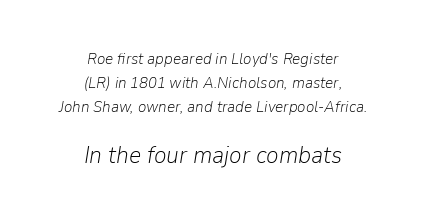
The image shows 24 px text type, italic (leaning right); set centered, normal line spacing (1.5x), normal letter spacing, not underlined; the second (bottom) block is 1.5x larger.
